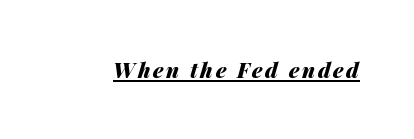
{"italic": "yes", "lean": "right", "slant_degrees": 14, "bold": "yes", "underline": "yes", "glyph_px": 21}
